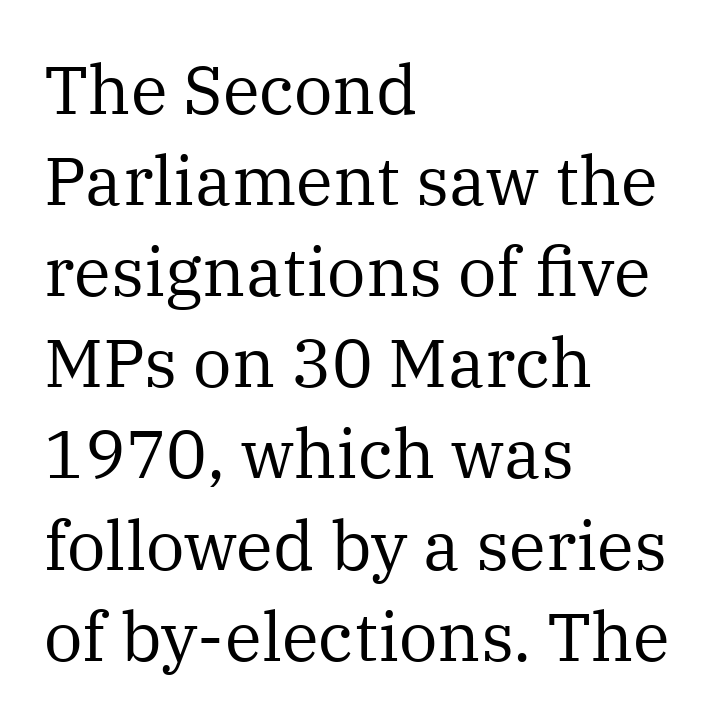
Q: Is the text bold? A: No.
Q: Is the text italic (slanted)? A: No, it is upright.
Q: Is the typeface a serif or a sans-serif typeface? A: Serif.
Q: Is the text underlined? A: No.
Q: How is the paragraph aligned? A: Left-aligned.
Q: Is the spacing between letters normal or unusually wide? A: Normal.
Q: Is the spacing between lines tight, normal or loose? A: Normal.
Q: Width (condensed, normal, or wide)? A: Normal.
Q: Stroke contrast? A: Medium.
Q: x-height? A: Medium.
Q: Monospaced? A: No.
